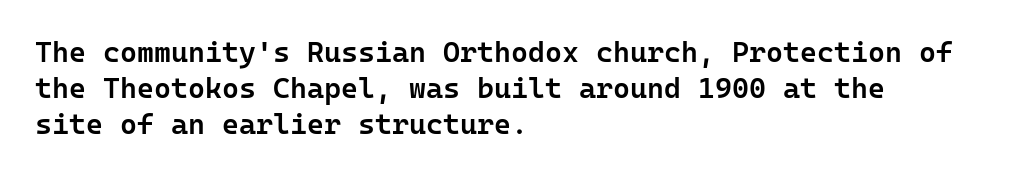
{"serif": "no", "italic": "no", "bold": "semi", "weight": "semibold", "width": "normal", "stroke_contrast": "low", "x_height": "medium", "monospaced": "yes", "underline": "no", "align": "left", "line_spacing_ratio": 1.24, "letter_spacing": "normal", "letter_spacing_em": 0.0, "glyph_px": 29}
